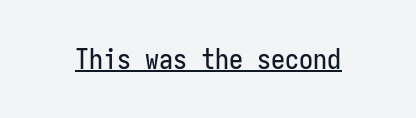
{"serif": "no", "italic": "no", "width": "condensed", "stroke_contrast": "low", "x_height": "medium", "monospaced": "yes", "underline": "yes", "letter_spacing": "normal", "letter_spacing_em": 0.0, "glyph_px": 28}
